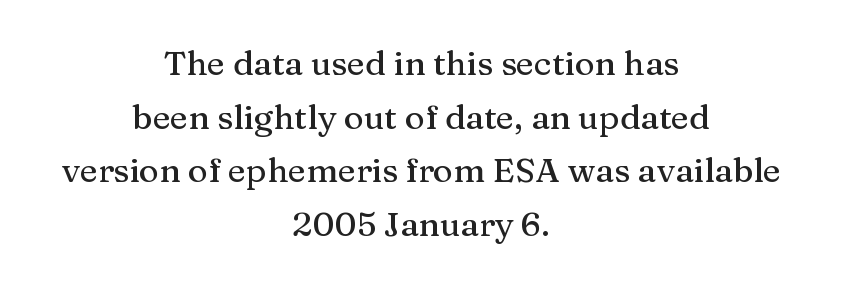
Q: Is the text italic (slanted)? A: No, it is upright.
Q: Is the typeface a serif or a sans-serif typeface? A: Serif.
Q: Is the text underlined? A: No.
Q: How is the paragraph aligned? A: Centered.
Q: Is the spacing between letters normal or unusually wide? A: Normal.
Q: Is the spacing between lines tight, normal or loose? A: Normal.
Q: Width (condensed, normal, or wide)? A: Normal.
Q: Stroke contrast? A: Medium.
Q: x-height? A: Medium.
Q: Monospaced? A: No.
